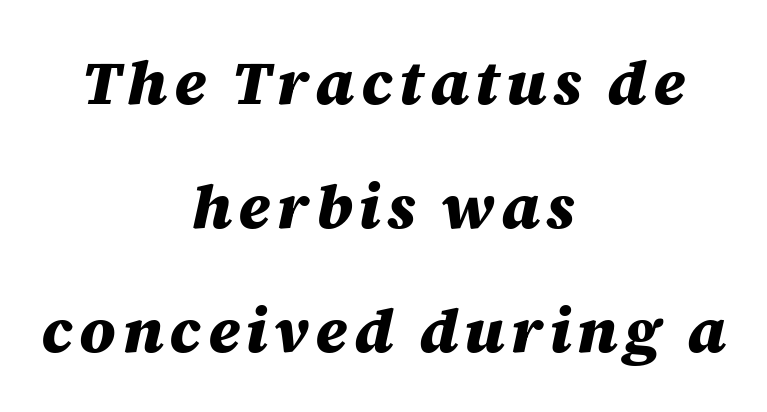
{"italic": "yes", "lean": "right", "slant_degrees": 12, "bold": "yes", "weight": "heavy", "width": "normal", "stroke_contrast": "medium", "x_height": "large", "monospaced": "no", "underline": "no", "align": "center", "line_spacing": "loose", "line_spacing_ratio": 2.0, "glyph_px": 62}
